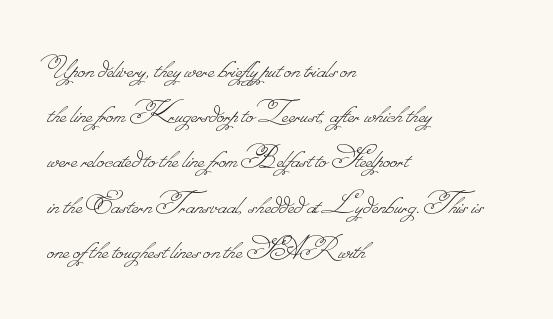
The letters advance in unequal steps, a hallmark of proportional type. Which margin do the lines hug? The left one — the right edge is uneven. A normal amount of white space separates one row of letters from the next. Heft: none added — not bold. The passage shown has conventional tracking throughout.
